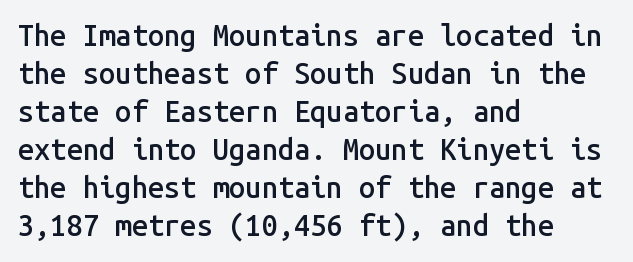
The typesetter chose a ragged-right arrangement here. You could count columns in this text — the font is strictly monospaced. Tracking value appears to be zero — textbook default spacing. Descender tails drop into unmarked territory.
